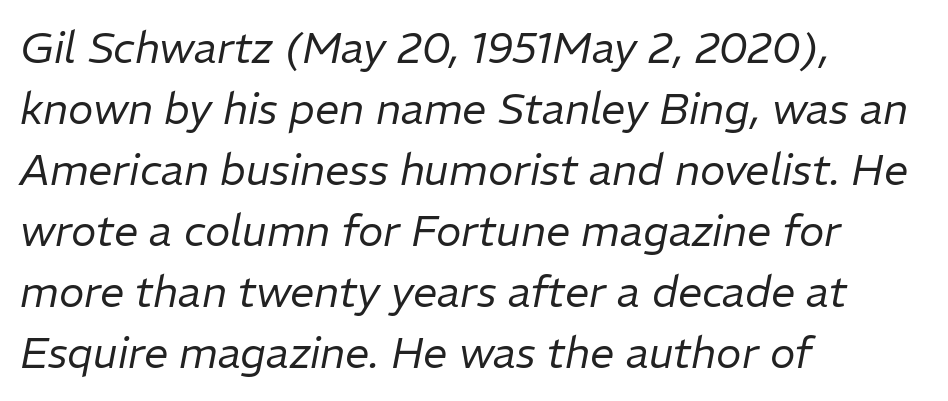
Q: Is the text bold? A: No.
Q: Is the text italic (slanted)? A: Yes, it leans right by about 11 degrees.
Q: Is the text underlined? A: No.
Q: How is the paragraph aligned? A: Left-aligned.
Q: Is the spacing between letters normal or unusually wide? A: Normal.
Q: Is the spacing between lines tight, normal or loose? A: Normal.
Q: Width (condensed, normal, or wide)? A: Normal.
Q: Stroke contrast? A: Low.
Q: x-height? A: Medium.
Q: Monospaced? A: No.
